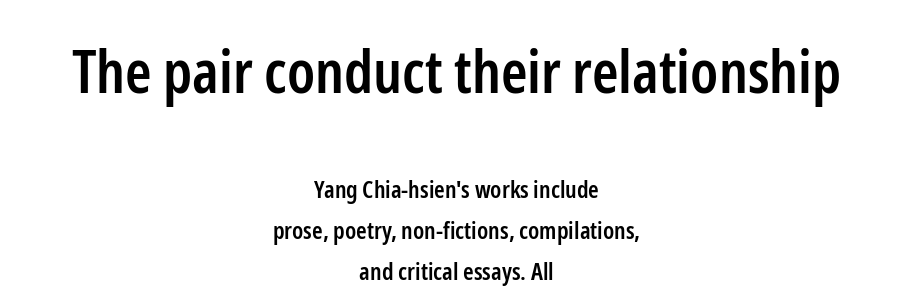
Q: Is the text bold? A: Semi-bold.
Q: Is the text italic (slanted)? A: No, it is upright.
Q: Is the typeface a serif or a sans-serif typeface? A: Sans-serif.
Q: Is the text underlined? A: No.
Q: How is the paragraph aligned? A: Centered.
Q: Is the spacing between letters normal or unusually wide? A: Normal.
Q: Is the spacing between lines tight, normal or loose? A: Normal.
Q: Which block of text is set in a larger size, the first (top) or the second (bottom)? A: The first (top) one.
Q: Width (condensed, normal, or wide)? A: Condensed.
Q: Stroke contrast? A: Low.
Q: x-height? A: Medium.
Q: Monospaced? A: No.
